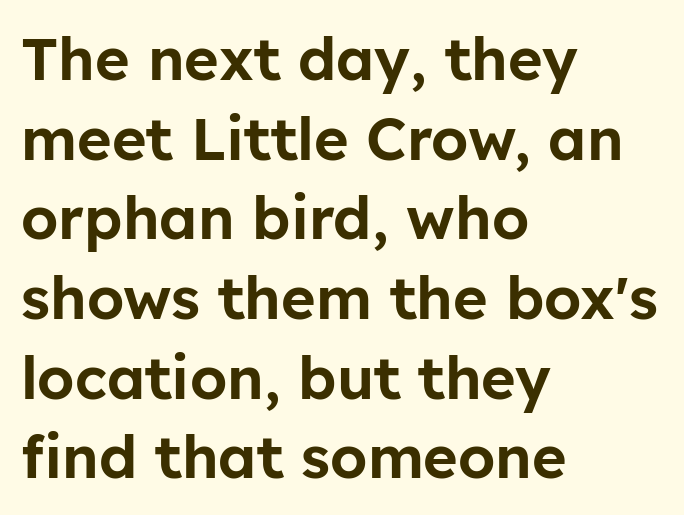
{"serif": "no", "italic": "no", "width": "normal", "stroke_contrast": "low", "x_height": "medium", "monospaced": "no", "underline": "no", "align": "left", "line_spacing": "normal", "line_spacing_ratio": 1.35, "letter_spacing": "normal", "letter_spacing_em": 0.0, "glyph_px": 59}
